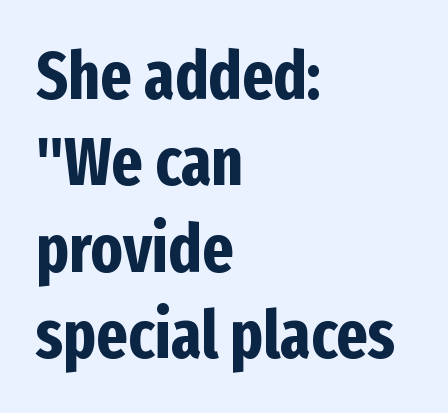
{"serif": "no", "italic": "no", "bold": "yes", "weight": "bold", "width": "condensed", "stroke_contrast": "low", "x_height": "medium", "monospaced": "no", "underline": "no", "align": "left", "line_spacing": "normal", "line_spacing_ratio": 1.29, "letter_spacing": "normal", "letter_spacing_em": 0.0, "glyph_px": 67}
